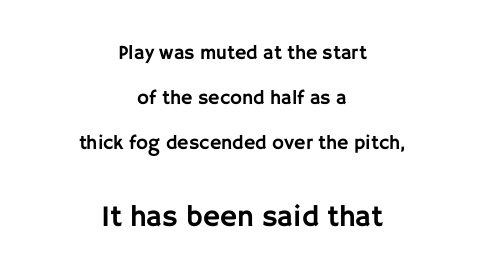
The image shows 30 px sans-serif type, upright; set centered, loose line spacing (2.24x), normal letter spacing, not underlined; the second (bottom) block is 1.5x larger; low stroke contrast and a large x-height.
